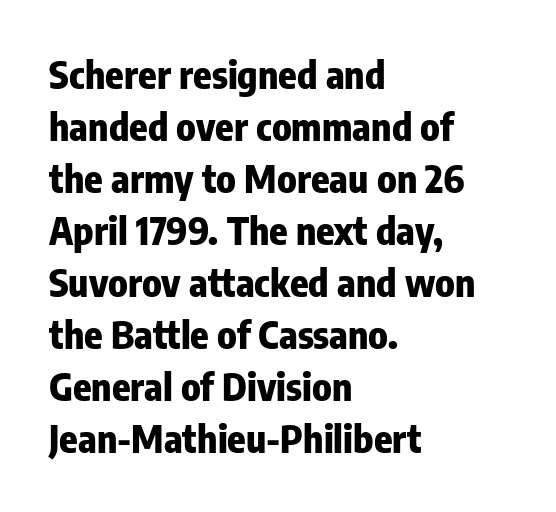
The image shows 38 px heavy, condensed sans-serif type, upright; set left-aligned, normal line spacing (1.37x), normal letter spacing, not underlined; low stroke contrast and a medium x-height.
